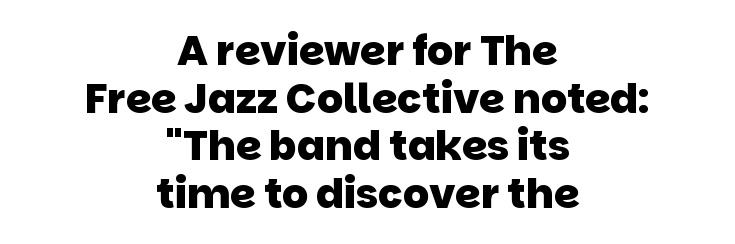
{"serif": "no", "bold": "yes", "weight": "heavy", "width": "normal", "stroke_contrast": "low", "x_height": "large", "monospaced": "no", "underline": "no", "align": "center", "line_spacing_ratio": 1.16, "letter_spacing": "normal", "letter_spacing_em": 0.0, "glyph_px": 41}
